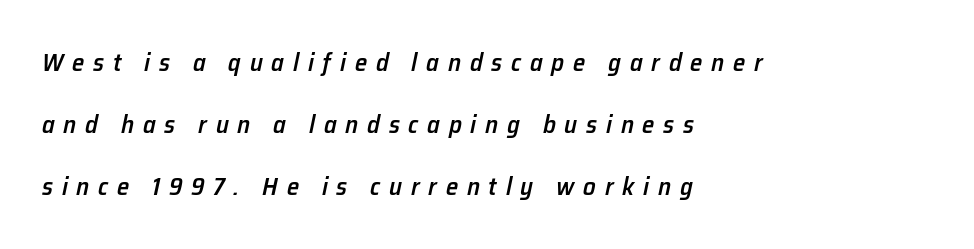
The image shows 25 px text type, italic (leaning right); set left-aligned, loose line spacing (2.49x), unusually wide letter spacing (+0.35 em), not underlined.
